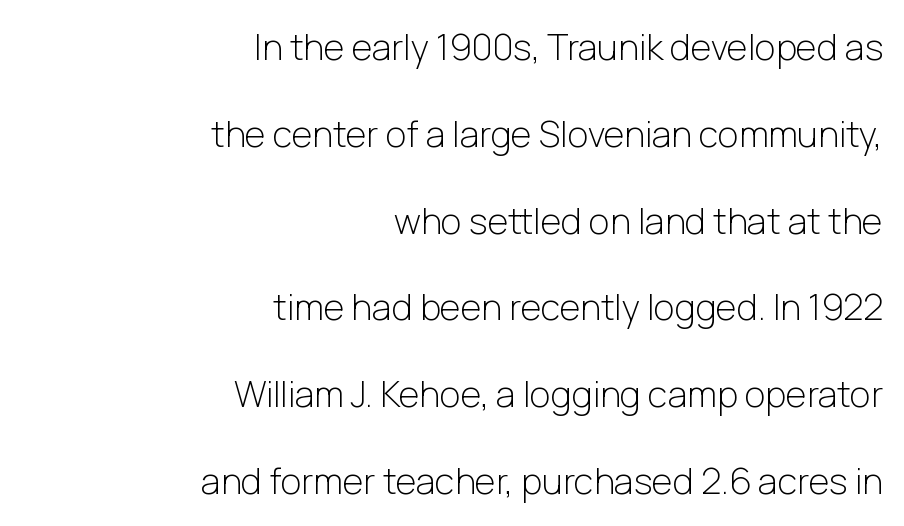
Q: Is the text bold? A: No.
Q: Is the text italic (slanted)? A: No, it is upright.
Q: Is the typeface a serif or a sans-serif typeface? A: Sans-serif.
Q: Is the text underlined? A: No.
Q: How is the paragraph aligned? A: Right-aligned.
Q: Is the spacing between letters normal or unusually wide? A: Normal.
Q: Is the spacing between lines tight, normal or loose? A: Loose.
Q: Width (condensed, normal, or wide)? A: Normal.
Q: Stroke contrast? A: Low.
Q: x-height? A: Medium.
Q: Monospaced? A: No.
